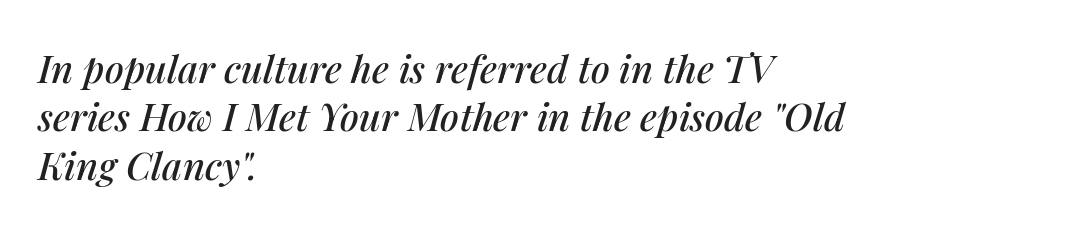
{"italic": "yes", "lean": "right", "slant_degrees": 14, "width": "normal", "stroke_contrast": "medium", "x_height": "medium", "monospaced": "no", "underline": "no", "align": "left", "line_spacing": "normal", "line_spacing_ratio": 1.27, "letter_spacing": "normal", "letter_spacing_em": 0.0, "glyph_px": 38}
